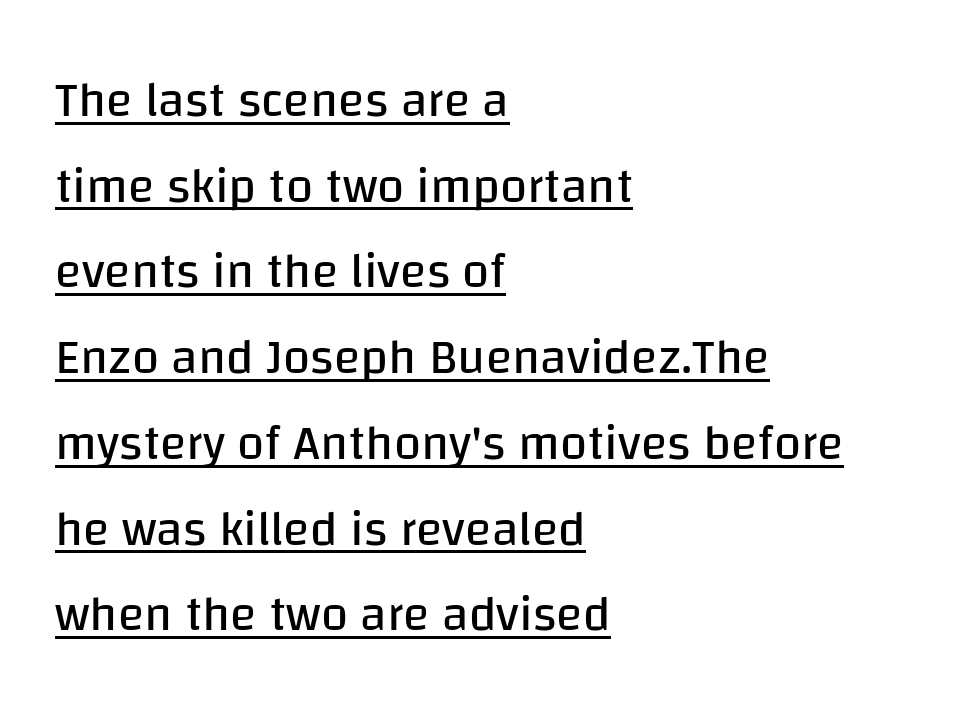
The image shows 49 px regular-weight sans-serif type, upright; set left-aligned, line spacing 1.75x, normal letter spacing, underlined; low stroke contrast and a large x-height.
